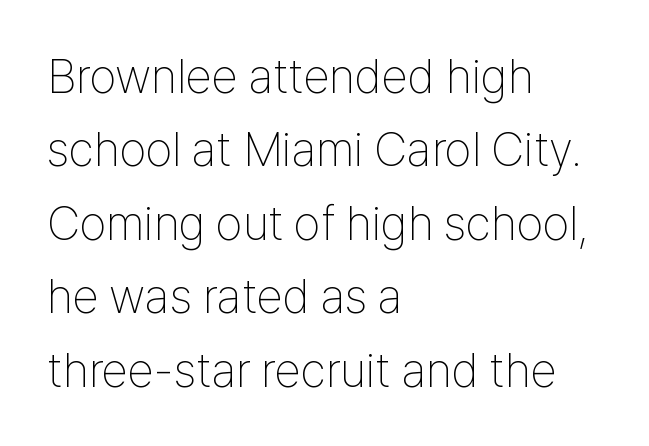
The image shows 48 px thin, condensed sans-serif type, upright; set left-aligned, normal line spacing (1.53x), normal letter spacing, not underlined; low stroke contrast and a medium x-height.
